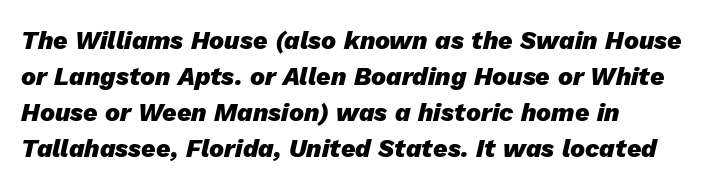
{"italic": "yes", "lean": "right", "slant_degrees": 13, "bold": "yes", "underline": "no", "align": "left", "line_spacing": "normal", "line_spacing_ratio": 1.44, "letter_spacing": "normal", "letter_spacing_em": 0.0, "glyph_px": 25}
